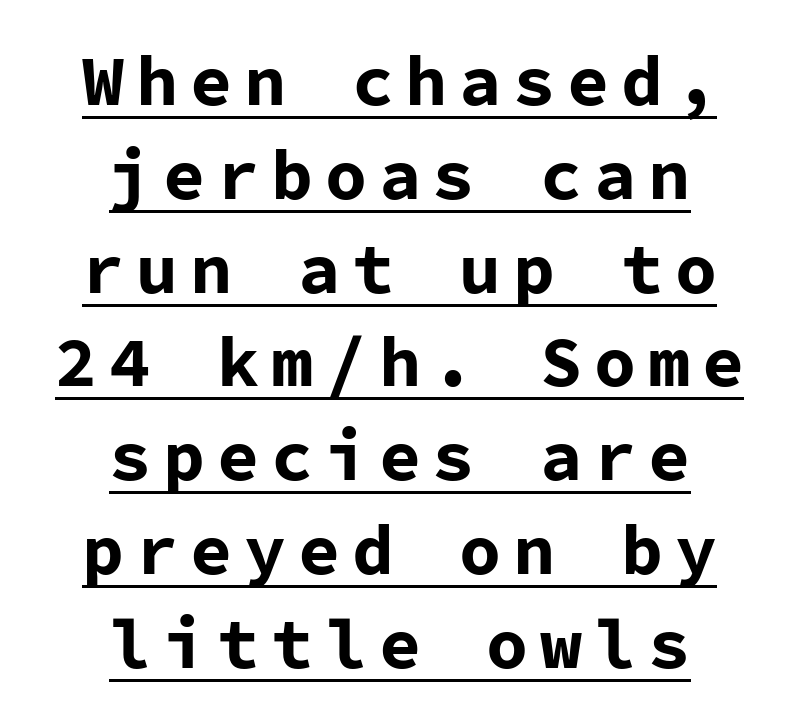
The image shows 70 px bold sans-serif type, upright, monospaced; set centered, normal line spacing (1.34x), underlined; low stroke contrast and a medium x-height.
